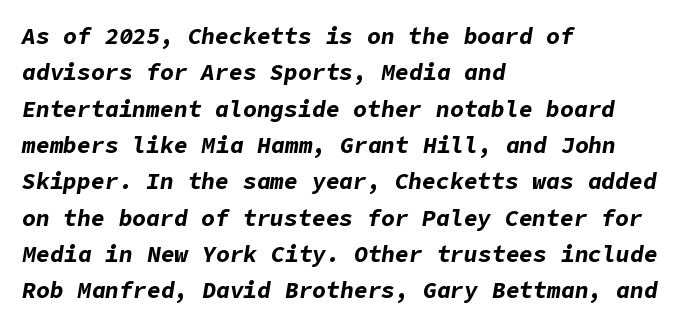
Q: Is the text bold? A: Yes.
Q: Is the text italic (slanted)? A: Yes, it leans right by about 9 degrees.
Q: Is the text underlined? A: No.
Q: How is the paragraph aligned? A: Left-aligned.
Q: Is the spacing between letters normal or unusually wide? A: Normal.
Q: Is the spacing between lines tight, normal or loose? A: Normal.
